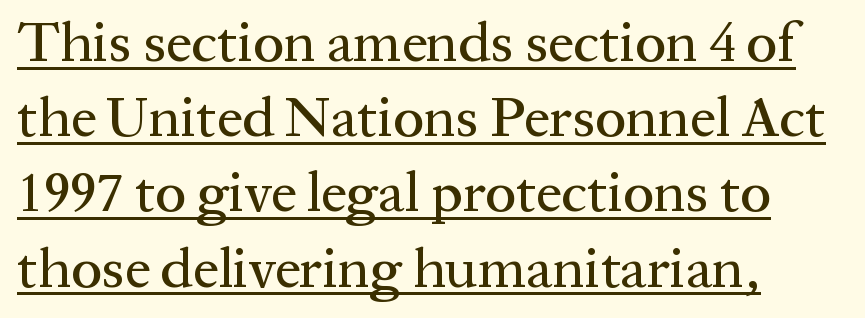
This rendering uses left alignment, leaving the right contour irregular. Ascenders rise straight up at ninety degrees. Regarding serifs, this sample has them. This sample has the flowing, uneven cadence of proportional lettering. Honestly, the letter spacing is just normal — you wouldn't notice it.
